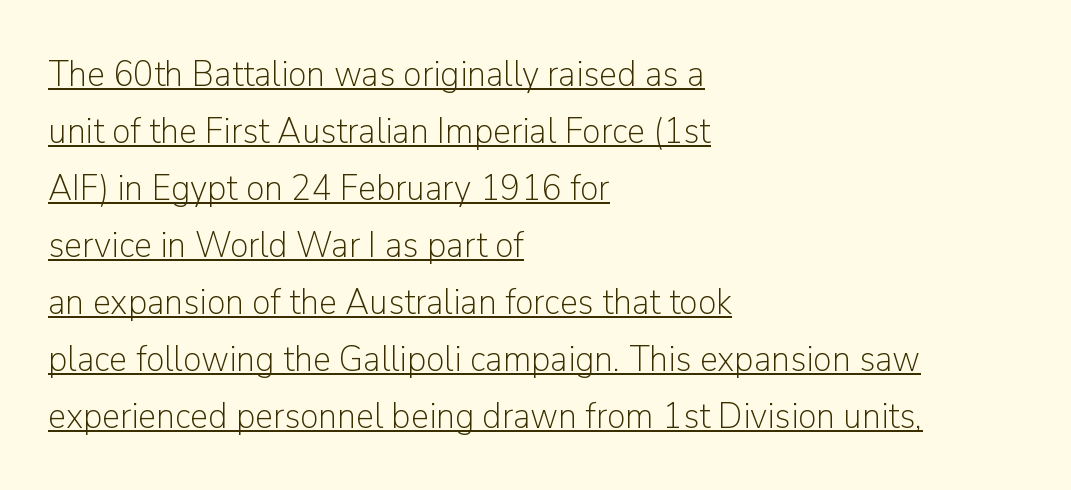
The image shows 37 px light sans-serif type, upright; set left-aligned, normal line spacing (1.54x), normal letter spacing, underlined; low stroke contrast and a medium x-height.
